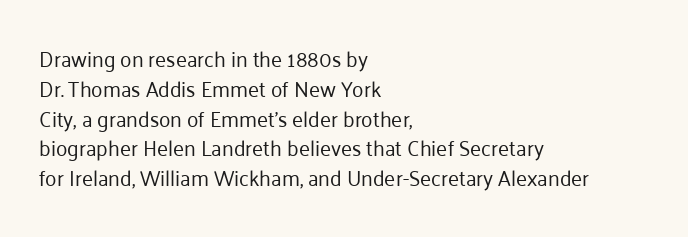
Quick note: interline space is typical. Nothing unusual about the tracking: characters are spaced as the font intends. Unmarked baselines from the first word to the last. No italicization has been applied; the sample stays upright.
